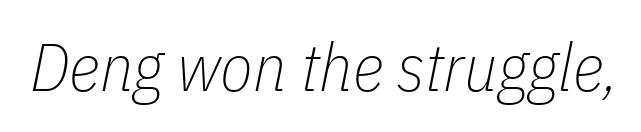
Ink coverage per letter is moderate at most. The passage shown has conventional tracking throughout. This sample has the flowing, uneven cadence of proportional lettering. Honestly, there is no underline to notice here at all. Posture: slanted.
